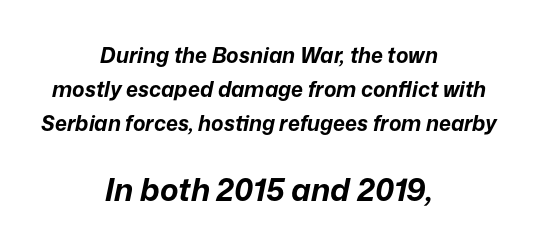
The image shows 31 px bold type, italic (leaning right); set centered, normal line spacing (1.63x), normal letter spacing, not underlined; the second (bottom) block is 1.48x larger; low stroke contrast and a medium x-height.
